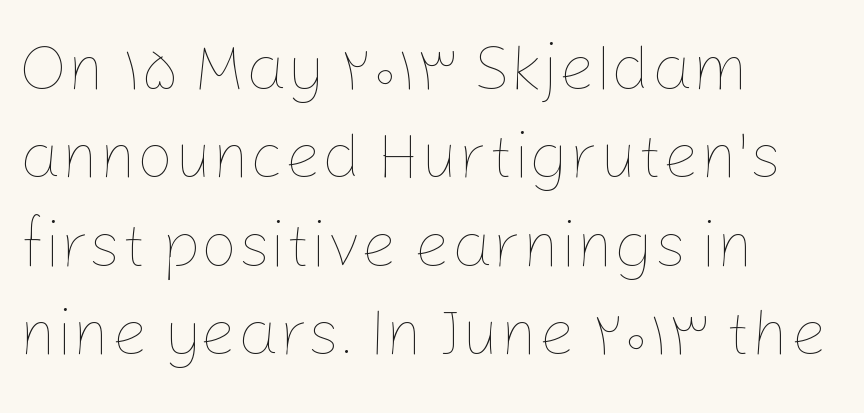
Rule under the text: the space is simply empty. The rendering keeps characters at their native spacing. These lines are rendered in a variable-pitch font. Compared with typical paragraphs, the rows here are spaced about the same. Bold? No — there's no thickening of the strokes.
